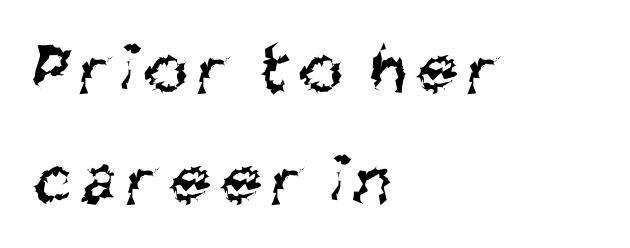
{"serif": "no", "bold": "no", "weight": "regular", "width": "condensed", "stroke_contrast": "medium", "x_height": "large", "monospaced": "no", "underline": "no", "align": "left", "line_spacing": "normal", "line_spacing_ratio": 1.54, "glyph_px": 72}
